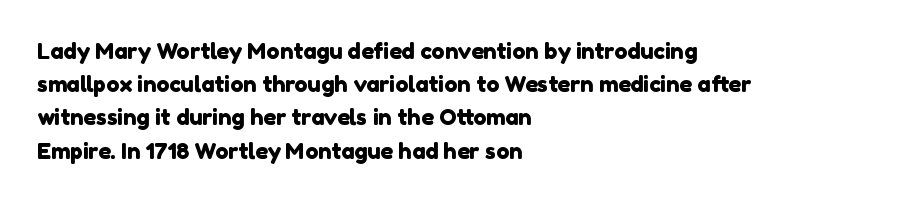
The image shows 22 px text type; set left-aligned, normal line spacing (1.51x), normal letter spacing, not underlined.
